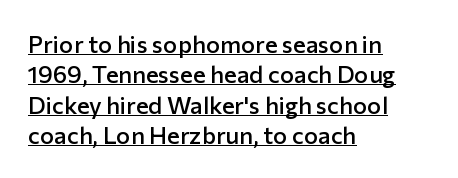
The image shows 24 px text type, upright; set left-aligned, normal line spacing (1.27x), normal letter spacing, underlined.
